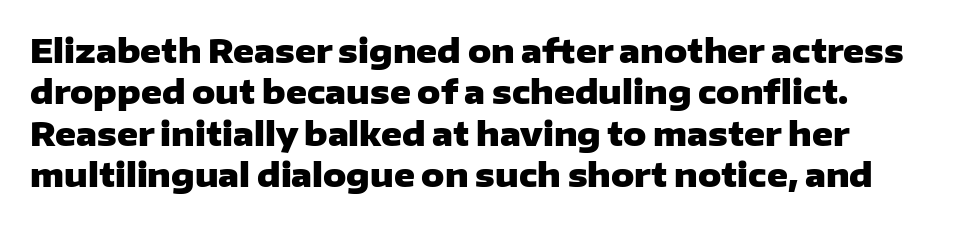
The image shows 32 px heavy, wide sans-serif type, upright; set normal line spacing (1.29x), normal letter spacing, not underlined; low stroke contrast and a medium x-height.
